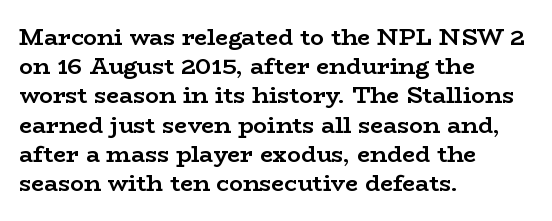
Q: Is the text bold? A: Yes.
Q: Is the text italic (slanted)? A: No, it is upright.
Q: Is the text underlined? A: No.
Q: How is the paragraph aligned? A: Left-aligned.
Q: Is the spacing between letters normal or unusually wide? A: Normal.
Q: Is the spacing between lines tight, normal or loose? A: Normal.
